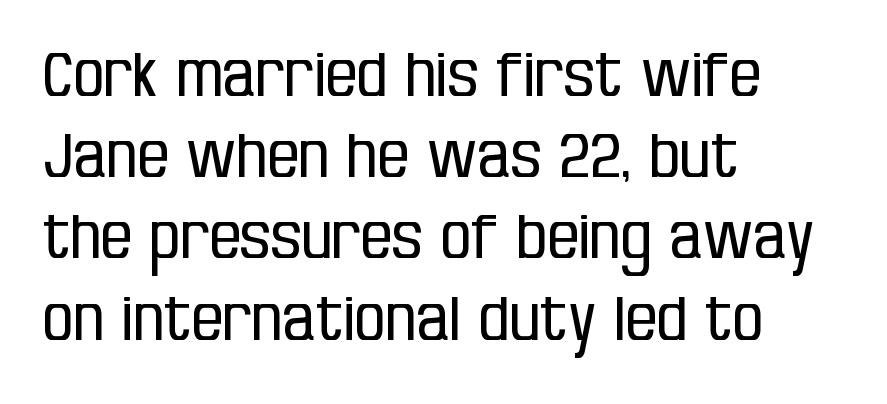
Each word holds together tightly as a unit, with standard inter-letter gaps. This sample has the flowing, uneven cadence of proportional lettering. Regular leading. Serifs: no, the terminals of the letterforms are clean. This rendering uses left alignment, leaving the right contour irregular. Beneath every word, the page is bare.
